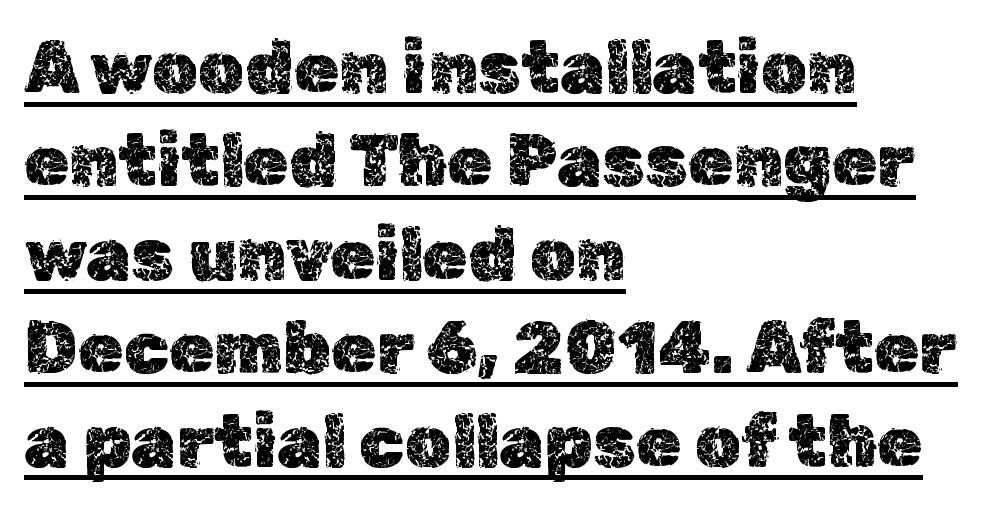
The rendered words wear a rule along their underside. A normal amount of white space separates one row of letters from the next. The axis of the letterforms is exactly vertical. You could not count columns in this text — the font is proportionally spaced.
